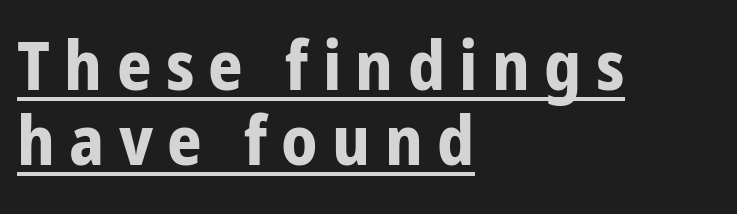
The image shows 68 px bold, condensed sans-serif type, upright; set left-aligned, tight line spacing (1.11x), unusually wide letter spacing (+0.21 em), underlined; low stroke contrast and a medium x-height.
